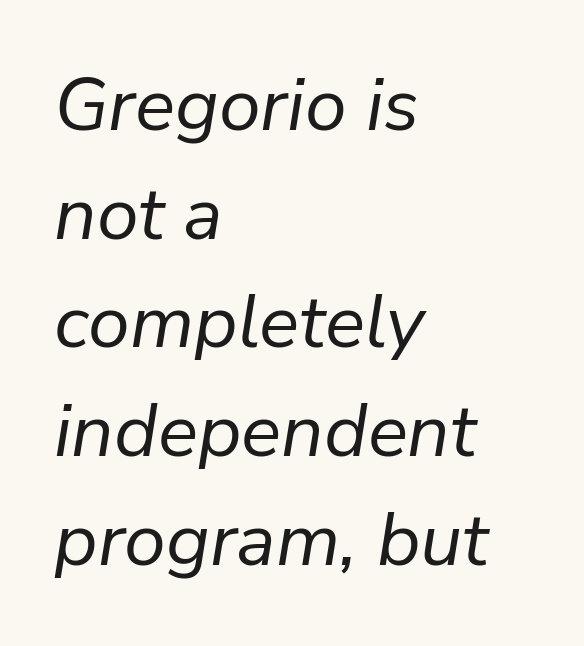
The image shows 75 px regular-weight type, italic (leaning right); set left-aligned, normal line spacing (1.45x), normal letter spacing, not underlined; low stroke contrast and a medium x-height.
